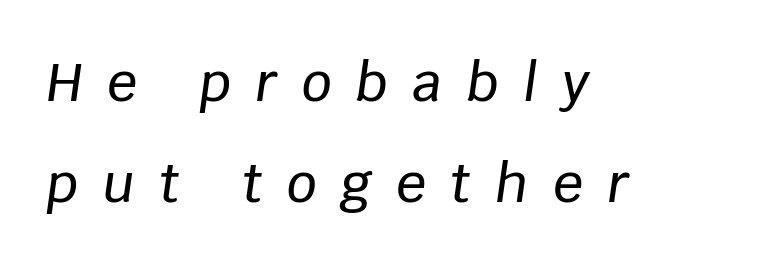
The image shows 53 px text type, italic (leaning right); set left-aligned, loose line spacing (1.9x), unusually wide letter spacing (+0.46 em), not underlined; low stroke contrast and a large x-height.
